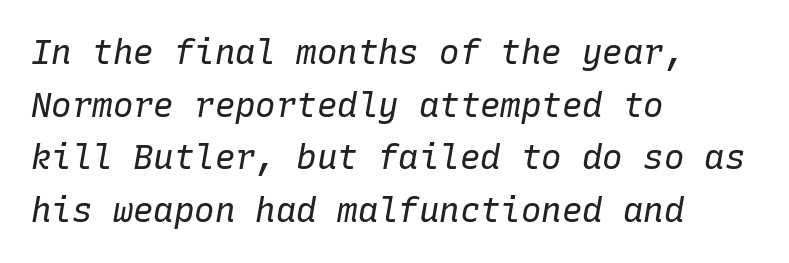
Q: Is the text bold? A: No.
Q: Is the text italic (slanted)? A: Yes, it leans right by about 10 degrees.
Q: Is the text underlined? A: No.
Q: How is the paragraph aligned? A: Left-aligned.
Q: Is the spacing between letters normal or unusually wide? A: Normal.
Q: Is the spacing between lines tight, normal or loose? A: Normal.
Q: Width (condensed, normal, or wide)? A: Normal.
Q: Stroke contrast? A: Low.
Q: x-height? A: Medium.
Q: Monospaced? A: Yes.
